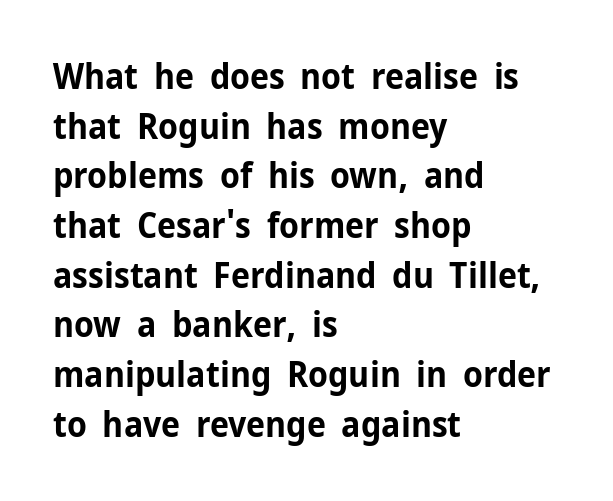
Q: Is the text bold? A: Yes.
Q: Is the text italic (slanted)? A: No, it is upright.
Q: Is the typeface a serif or a sans-serif typeface? A: Sans-serif.
Q: Is the text underlined? A: No.
Q: How is the paragraph aligned? A: Left-aligned.
Q: Is the spacing between letters normal or unusually wide? A: Normal.
Q: Is the spacing between lines tight, normal or loose? A: Normal.
Q: Width (condensed, normal, or wide)? A: Normal.
Q: Stroke contrast? A: Low.
Q: x-height? A: Medium.
Q: Monospaced? A: No.
